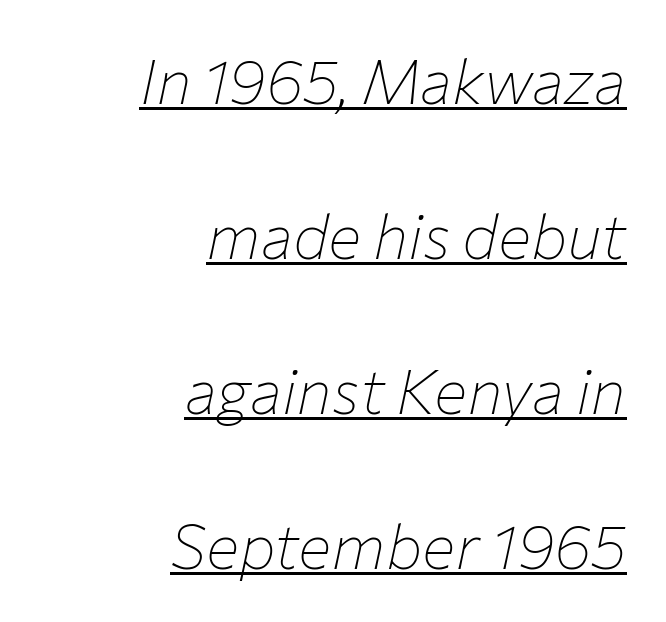
Q: Is the text bold? A: No.
Q: Is the text italic (slanted)? A: Yes, it leans right by about 12 degrees.
Q: Is the text underlined? A: Yes.
Q: How is the paragraph aligned? A: Right-aligned.
Q: Is the spacing between letters normal or unusually wide? A: Normal.
Q: Is the spacing between lines tight, normal or loose? A: Loose.
Q: Width (condensed, normal, or wide)? A: Normal.
Q: Stroke contrast? A: Low.
Q: x-height? A: Medium.
Q: Monospaced? A: No.
